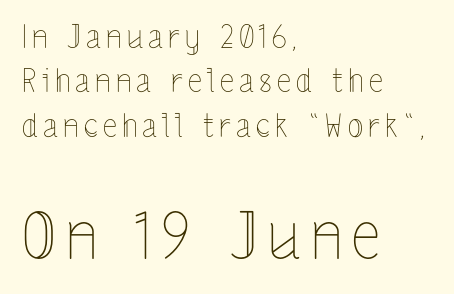
Quick note: not italic, upright. Quick note: underline off. Compared with a centered layout, this one pins lines to the left instead. The strokes carry an ordinary text weight at most. Do the characters align in a grid? No, the font is proportional. This block has exactly the height ordinary leading produces.
